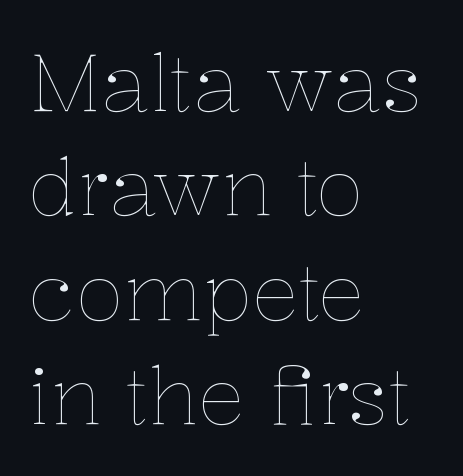
A roman cut, with each character standing at attention. Glyph-to-glyph distance matches everyday printed text. The rows are spaced the way most documents space them. A typesetter would call this proportional, since set widths differ per character. No word sits above an underline.
